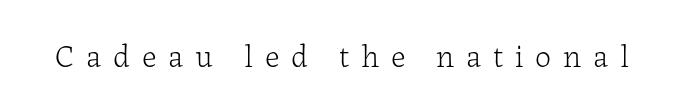
The typeface has the unassuming heft of standard copy or less. Check under the words: just untouched page. Italic: no, the glyphs are upright roman. These lines are composed in type with serifs.
